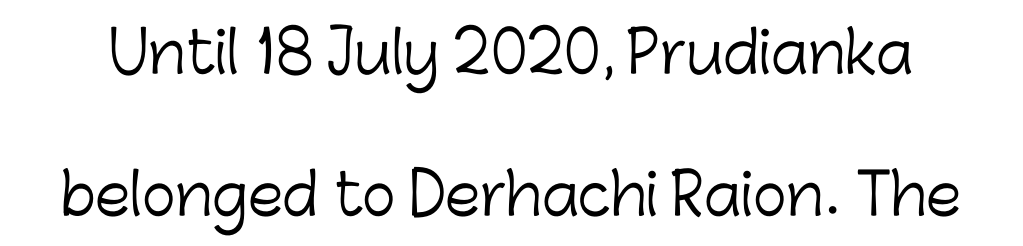
Q: Is the text bold? A: No.
Q: Is the text italic (slanted)? A: No, it is upright.
Q: Is the typeface a serif or a sans-serif typeface? A: Sans-serif.
Q: Is the text underlined? A: No.
Q: Is the spacing between letters normal or unusually wide? A: Normal.
Q: Is the spacing between lines tight, normal or loose? A: Loose.
Q: Width (condensed, normal, or wide)? A: Normal.
Q: Stroke contrast? A: Low.
Q: x-height? A: Medium.
Q: Monospaced? A: No.
